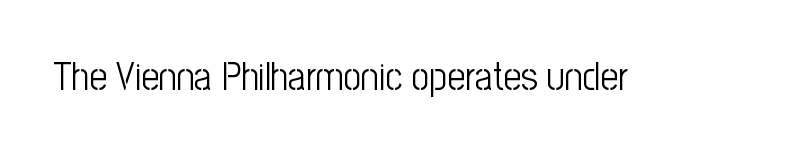
In terms of posture, this sample is upright. The tracking reads as untouched default to a designer's eye. This rendering features lettering with no underline. The passage shown is typed in a proportional face where columns would drift. This is not heavy type; no bold has been used.
